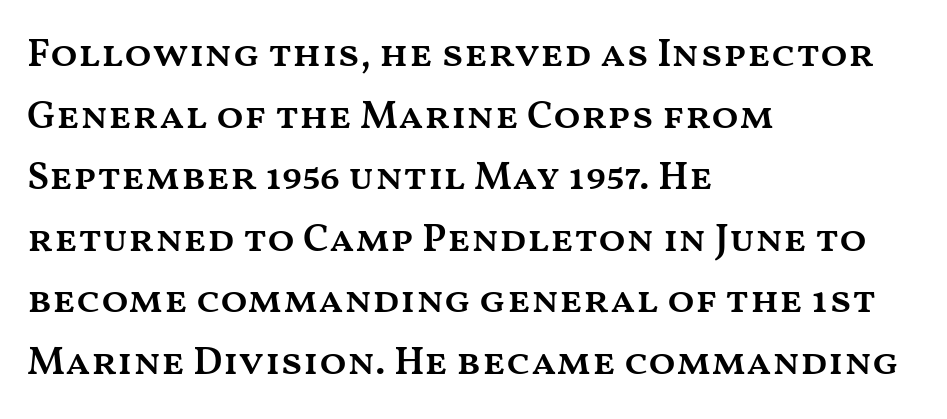
Interline gaps are of average width in this sample. The letters advance in unequal steps, a hallmark of proportional type. The type is set solid horizontally, with unmodified tracking. Rule under the text: the space is simply empty. The font is running at a semibold setting, under full bold. It's the straight-up-and-down kind of type.
